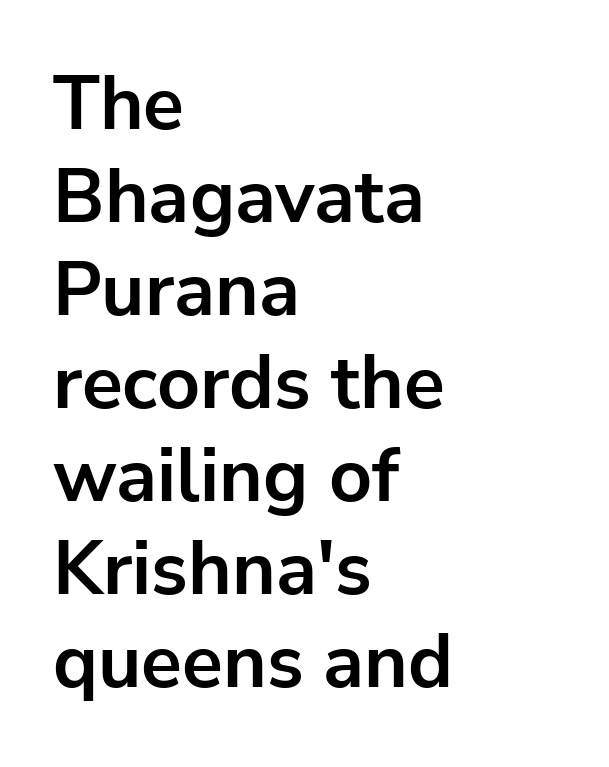
Honestly, there is no underline to notice here at all. Weight check: bold — yes, fully. The rendering uses natural spacing where letterforms have individual widths. Upright lettering throughout. How are the letters spaced? Ordinarily, with no added tracking. The compositor pushed each line to the left boundary.
